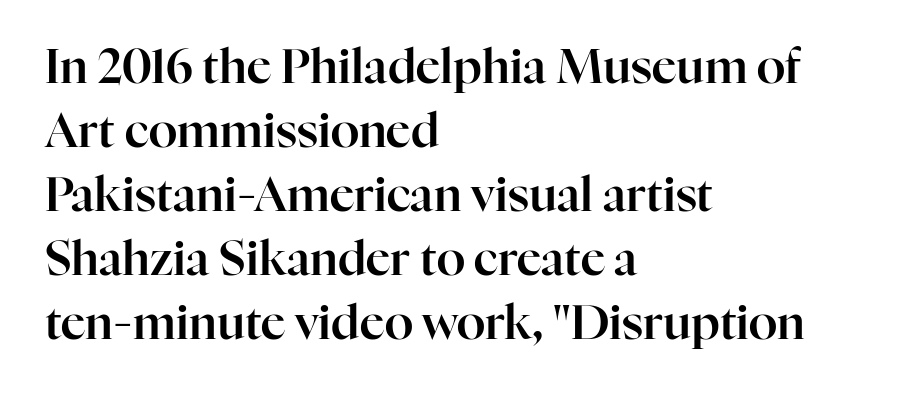
Which margin do the lines hug? The left one — the right edge is uneven. A typesetter would call this leading conventional body-copy spacing. The letters carry serifs — small finishing strokes at the ends of their stems. A clean baseline with only descenders dipping below it. Italic: no, the glyphs are upright roman.
